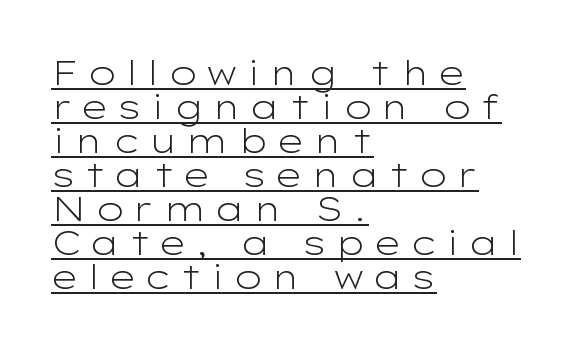
These lines are rendered in a variable-pitch font. A continuous stroke trails under the words, as in a hyperlink. The rendering uses a small line-height, squeezing the rows. There is plenty of visible air inserted between adjacent glyphs. If you drew a line through each stem, it would be perfectly vertical. No feet cap the strokes, marking this as sans-serif type.
